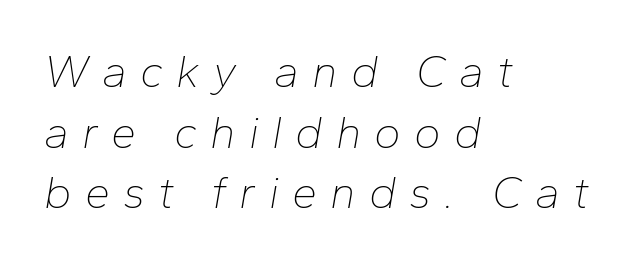
{"italic": "yes", "lean": "right", "slant_degrees": 10, "bold": "no", "weight": "thin", "width": "normal", "stroke_contrast": "low", "x_height": "medium", "monospaced": "no", "underline": "no", "align": "left", "line_spacing": "normal", "line_spacing_ratio": 1.35, "letter_spacing": "wide", "letter_spacing_em": 0.29, "glyph_px": 45}
